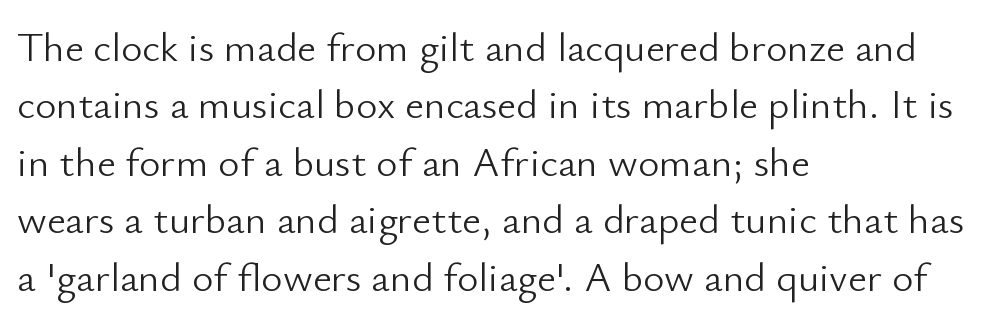
{"serif": "no", "italic": "no", "bold": "no", "weight": "light", "width": "normal", "stroke_contrast": "low", "x_height": "small", "monospaced": "no", "underline": "no", "align": "left", "line_spacing": "normal", "line_spacing_ratio": 1.4, "letter_spacing": "normal", "letter_spacing_em": 0.0, "glyph_px": 41}
